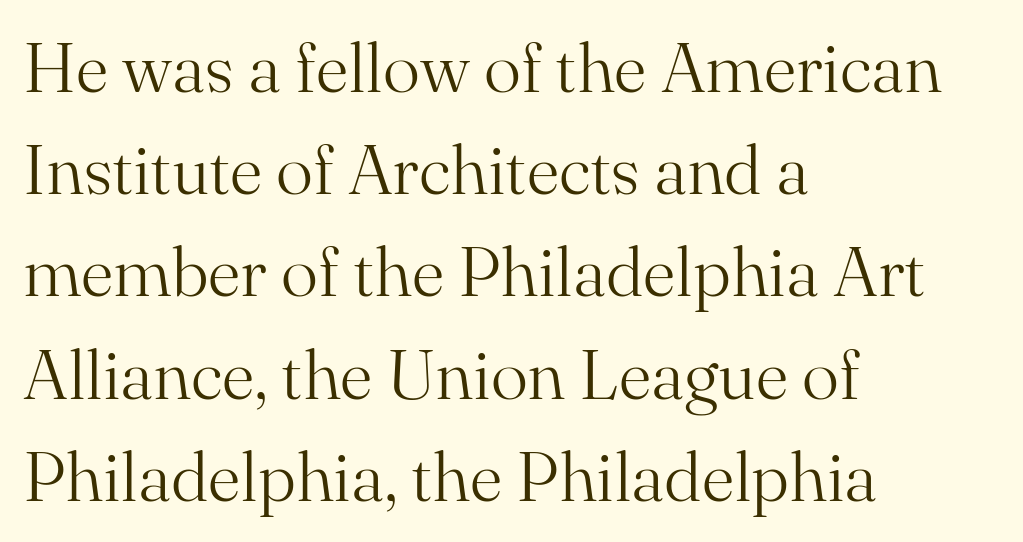
The image shows 70 px light serif type, upright; set left-aligned, normal line spacing (1.46x), normal letter spacing, not underlined; medium stroke contrast and a small x-height.
